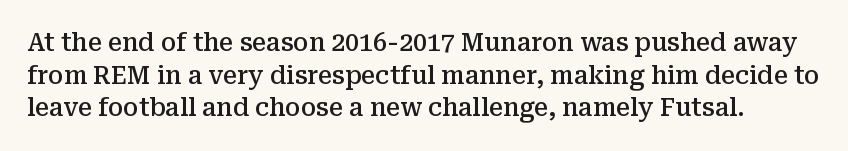
The image shows 25 px text type, upright; set normal line spacing (1.31x), normal letter spacing, not underlined.
